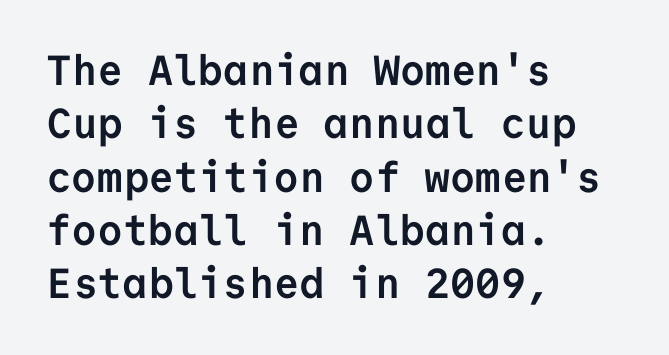
Spacing between characters is what you'd get straight out of the box. Descender tails drop into unmarked territory. Short and long lines alike share a common starting point at left. Is this a fixed-width face? Yes — each glyph sits in an identical cell. Unlike a traditional serif, this face leaves its strokes unadorned.
